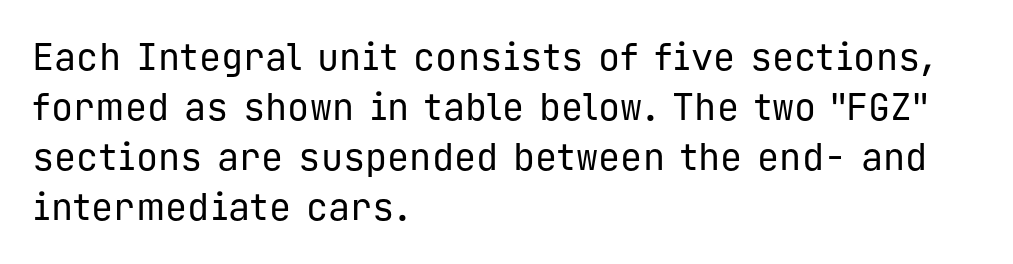
{"serif": "no", "italic": "no", "bold": "no", "weight": "regular", "width": "normal", "stroke_contrast": "low", "x_height": "medium", "monospaced": "yes", "underline": "no", "align": "left", "line_spacing": "normal", "line_spacing_ratio": 1.35, "letter_spacing": "normal", "letter_spacing_em": 0.0, "glyph_px": 37}
